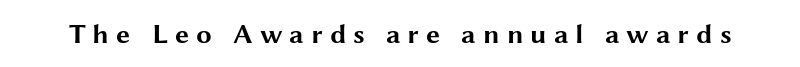
Q: Is the text bold? A: Yes.
Q: Is the text italic (slanted)? A: No, it is upright.
Q: Is the typeface a serif or a sans-serif typeface? A: Sans-serif.
Q: Is the text underlined? A: No.
Q: Is the spacing between letters normal or unusually wide? A: Unusually wide.
Q: Width (condensed, normal, or wide)? A: Wide.
Q: Stroke contrast? A: Medium.
Q: x-height? A: Medium.
Q: Monospaced? A: No.
